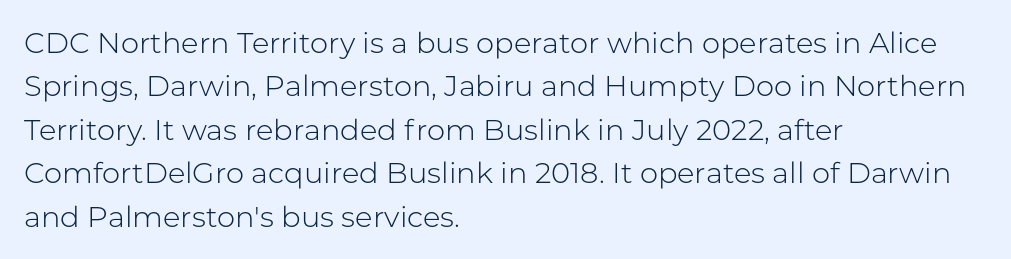
These glyphs show unthickened strokes, regular width or finer. Check where the strokes stop: nothing finishes them off — pure sans. Is this a fixed-width face? No — the glyphs have proportional, varying widths. Horizontally, the lines are justified to the leading edge only. Descenders are the only things crossing below the line.
